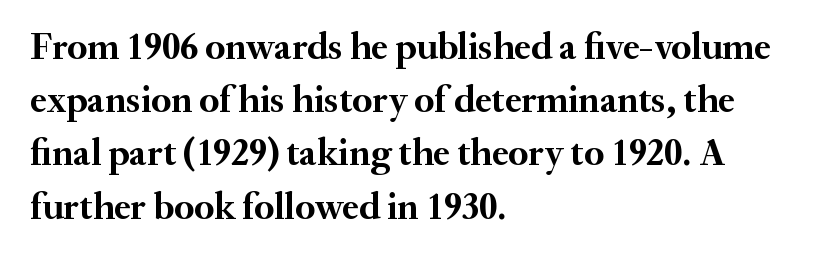
Descenders hang freely into open space. The type sits square on the baseline with zero lean. The face used here is proportionally spaced, like ordinary book or web type. Tracking here is standard; glyphs follow each other at the usual distance. Heavy-handed strokes throughout: this text is bold.
